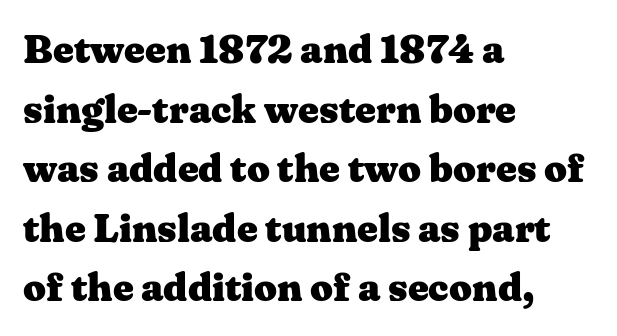
Caption: standard tracking, unaltered. Each letter keeps its own natural width here, so spacing adapts to shape. The typography opts for an upright posture over an oblique one. Does the copy run flush right? No — it runs flush left. Each row of text sits above clean, open space. If you measured baseline to baseline, you'd find a middling distance.
